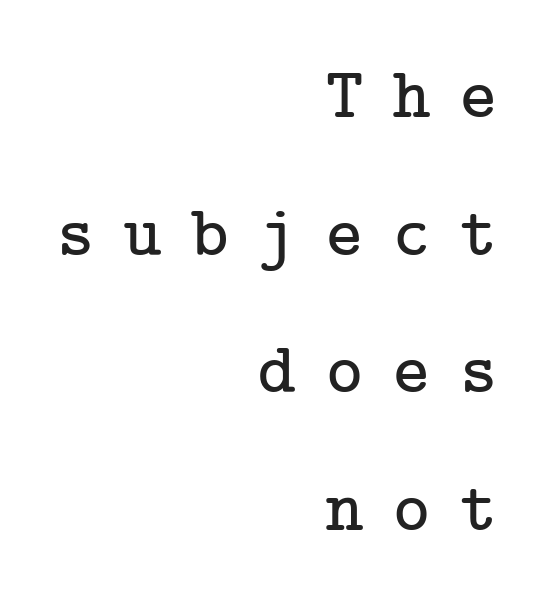
Q: Is the text italic (slanted)? A: No, it is upright.
Q: Is the typeface a serif or a sans-serif typeface? A: Serif.
Q: Is the text underlined? A: No.
Q: How is the paragraph aligned? A: Right-aligned.
Q: Is the spacing between letters normal or unusually wide? A: Unusually wide.
Q: Is the spacing between lines tight, normal or loose? A: Loose.
Q: Width (condensed, normal, or wide)? A: Normal.
Q: Stroke contrast? A: Low.
Q: x-height? A: Medium.
